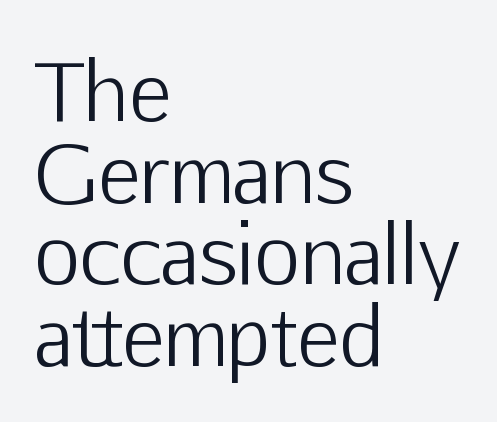
Q: Is the text bold? A: No.
Q: Is the text italic (slanted)? A: No, it is upright.
Q: Is the typeface a serif or a sans-serif typeface? A: Sans-serif.
Q: Is the text underlined? A: No.
Q: How is the paragraph aligned? A: Left-aligned.
Q: Is the spacing between letters normal or unusually wide? A: Normal.
Q: Is the spacing between lines tight, normal or loose? A: Tight.
Q: Width (condensed, normal, or wide)? A: Normal.
Q: Stroke contrast? A: Low.
Q: x-height? A: Medium.
Q: Monospaced? A: No.
